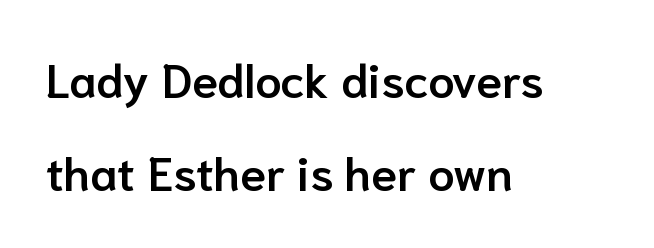
The image shows 47 px semibold sans-serif type, upright; set left-aligned, loose line spacing (1.98x), normal letter spacing, not underlined; low stroke contrast and a medium x-height.
